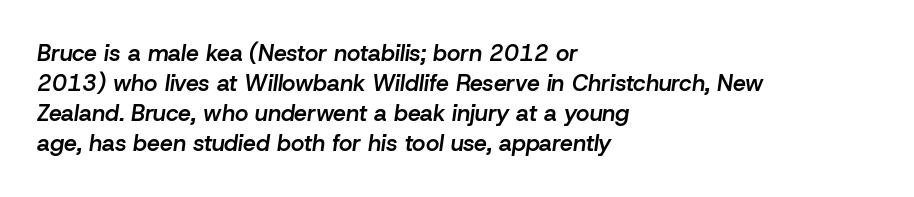
Just letters on the line, the space beneath them empty. Layout note: lines flush left. Summary of vertical rhythm: regular, with standard interline spacing. The sample has been set in demibold, a notch under bold. Every character sits at an angle, as italics do. Inter-character spacing is left at the font's built-in metrics.
